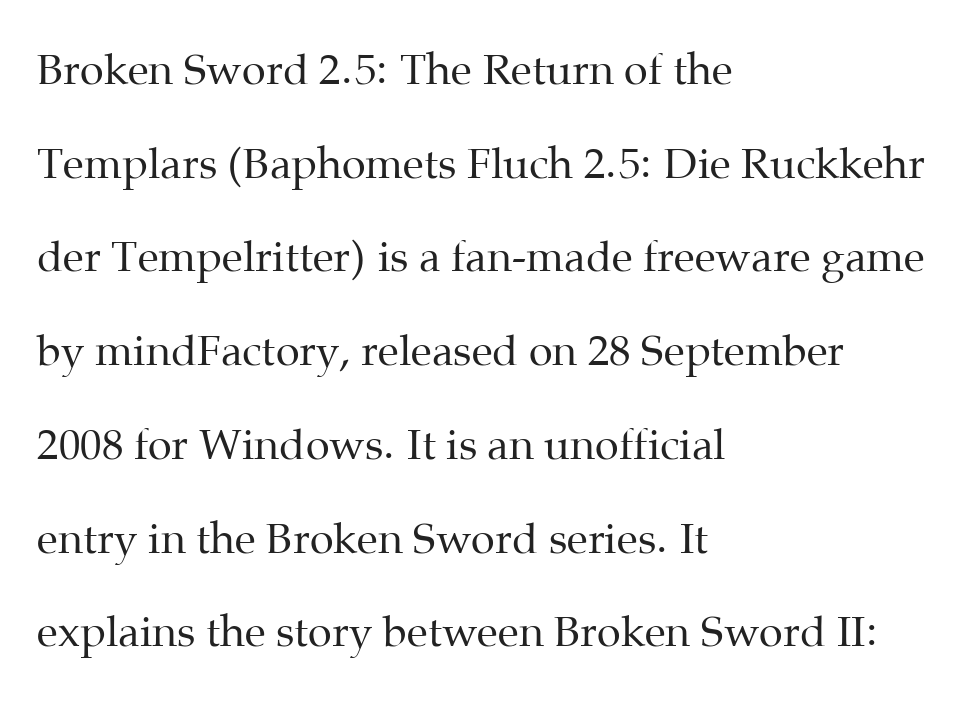
{"serif": "yes", "italic": "no", "bold": "no", "weight": "regular", "width": "normal", "stroke_contrast": "medium", "x_height": "medium", "monospaced": "no", "underline": "no", "align": "left", "line_spacing": "loose", "line_spacing_ratio": 2.18, "letter_spacing": "normal", "letter_spacing_em": 0.0, "glyph_px": 43}
